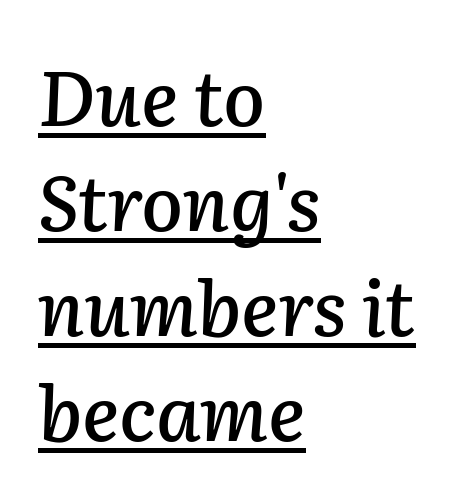
The text block is weighted toward the left margin, trailing off unevenly rightward. What decoration does the sample have? An underline. Vertical spacing — default. Compared with typical body copy, the letter spacing here is the same.
